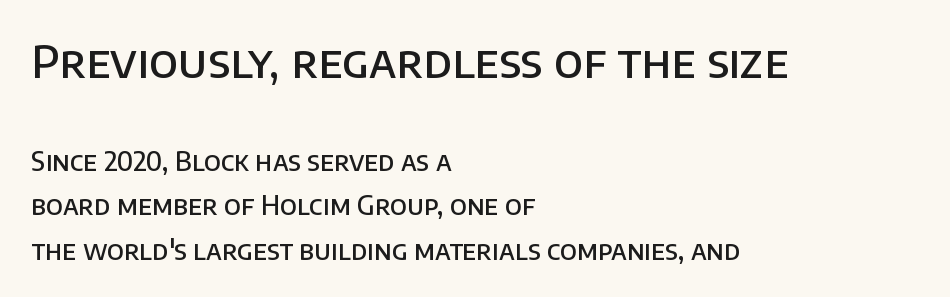
{"serif": "no", "italic": "no", "bold": "semi", "weight": "semibold", "width": "normal", "stroke_contrast": "low", "x_height": "large", "monospaced": "no", "underline": "no", "align": "left", "line_spacing_ratio": 1.71, "letter_spacing": "normal", "letter_spacing_em": 0.0, "larger_block": "first", "size_ratio": 1.73, "glyph_px": 45}
